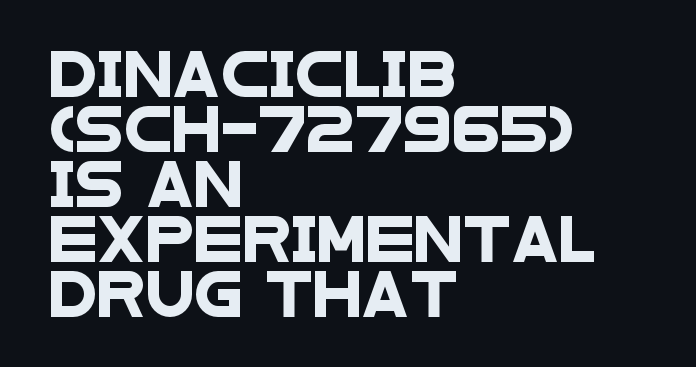
The image shows 44 px wide sans-serif type; set left-aligned, normal line spacing (1.25x), normal letter spacing, not underlined; low stroke contrast and a large x-height.
